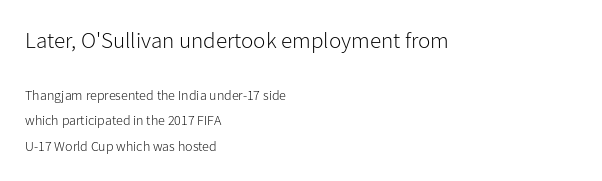
Q: Is the text bold? A: No.
Q: Is the text italic (slanted)? A: No, it is upright.
Q: Is the text underlined? A: No.
Q: How is the paragraph aligned? A: Left-aligned.
Q: Is the spacing between letters normal or unusually wide? A: Normal.
Q: Which block of text is set in a larger size, the first (top) or the second (bottom)? A: The first (top) one.
